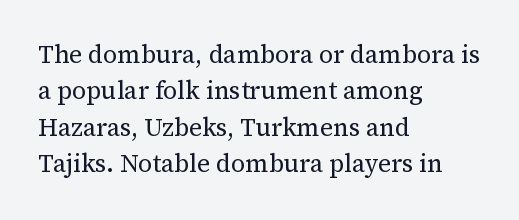
{"italic": "no", "bold": "no", "underline": "no", "align": "left", "line_spacing": "normal", "line_spacing_ratio": 1.46, "letter_spacing": "normal", "letter_spacing_em": 0.0, "glyph_px": 25}
